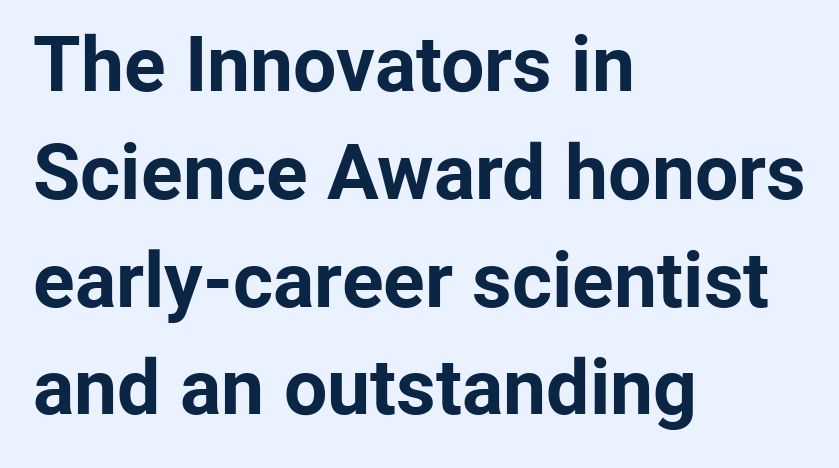
The image shows 77 px bold sans-serif type, upright; set left-aligned, normal line spacing (1.4x), normal letter spacing, not underlined; low stroke contrast and a medium x-height.
